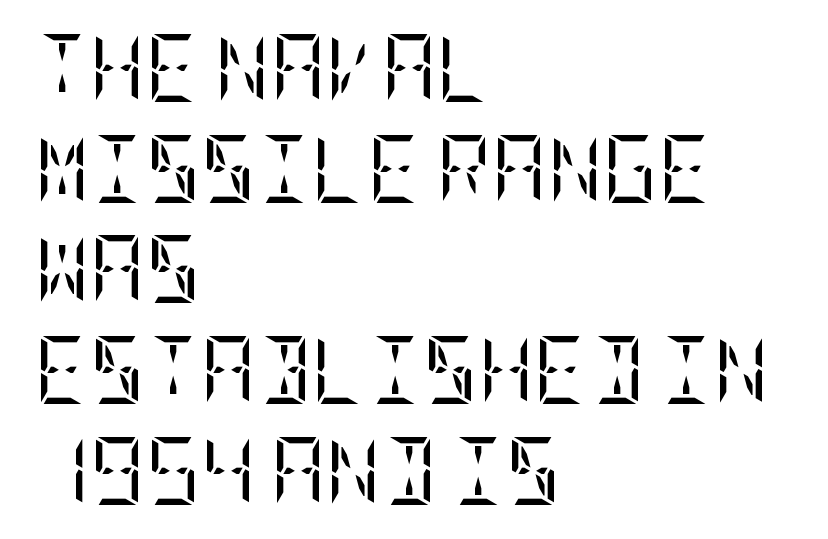
The letters stand upright; this is a roman face. The tracking reads as untouched default to a designer's eye. Serif or sans? Serif — the stroke terminals have little feet. These lines are set flush left with a ragged right edge. A typesetter would call this leading conventional body-copy spacing. Beneath every word, the page is bare.
